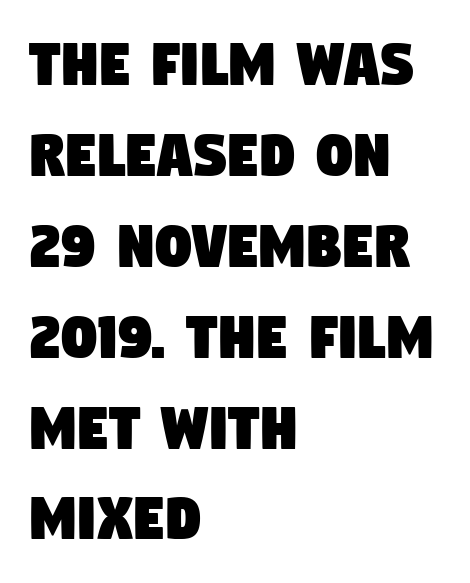
Q: Is the typeface a serif or a sans-serif typeface? A: Sans-serif.
Q: Is the text underlined? A: No.
Q: How is the paragraph aligned? A: Left-aligned.
Q: Is the spacing between letters normal or unusually wide? A: Normal.
Q: Is the spacing between lines tight, normal or loose? A: Normal.
Q: Width (condensed, normal, or wide)? A: Condensed.
Q: Stroke contrast? A: Low.
Q: x-height? A: Large.
Q: Monospaced? A: No.
